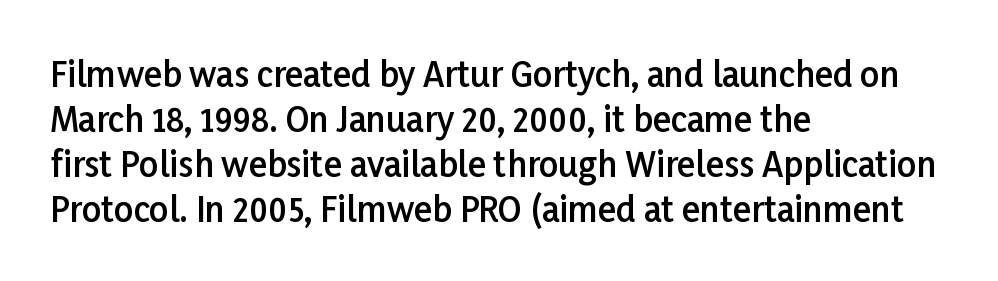
{"serif": "no", "italic": "no", "bold": "semi", "weight": "semibold", "width": "normal", "stroke_contrast": "low", "x_height": "medium", "monospaced": "no", "underline": "no", "align": "left", "line_spacing": "normal", "line_spacing_ratio": 1.32, "letter_spacing": "normal", "letter_spacing_em": 0.0, "glyph_px": 34}
